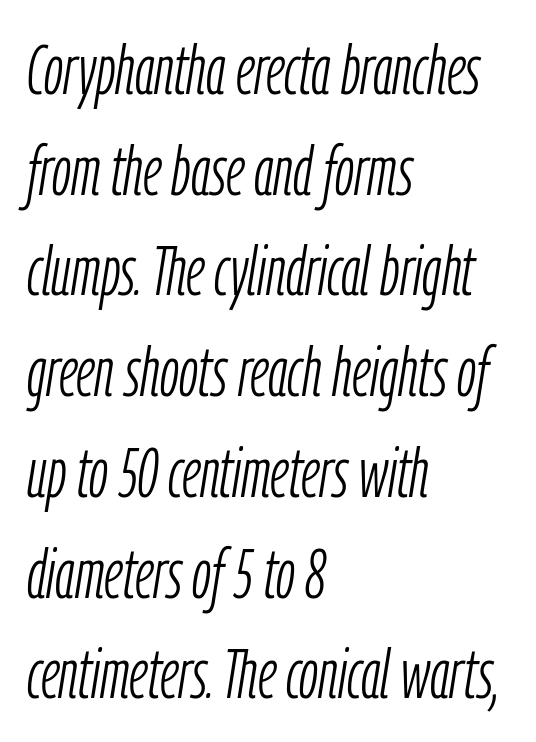
Q: Is the text bold? A: No.
Q: Is the text italic (slanted)? A: Yes, it leans right by about 9 degrees.
Q: Is the text underlined? A: No.
Q: How is the paragraph aligned? A: Left-aligned.
Q: Is the spacing between letters normal or unusually wide? A: Normal.
Q: Is the spacing between lines tight, normal or loose? A: Normal.
Q: Width (condensed, normal, or wide)? A: Condensed.
Q: Stroke contrast? A: Low.
Q: x-height? A: Medium.
Q: Monospaced? A: No.
